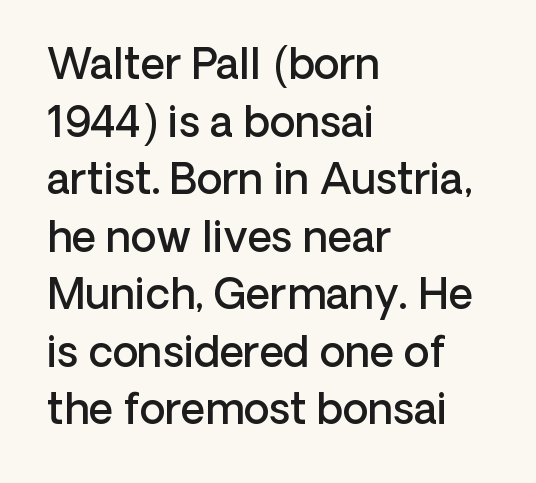
{"serif": "no", "italic": "no", "bold": "semi", "weight": "semibold", "width": "normal", "stroke_contrast": "low", "x_height": "medium", "monospaced": "no", "underline": "no", "align": "left", "line_spacing": "normal", "line_spacing_ratio": 1.37, "letter_spacing": "normal", "letter_spacing_em": 0.0, "glyph_px": 42}
